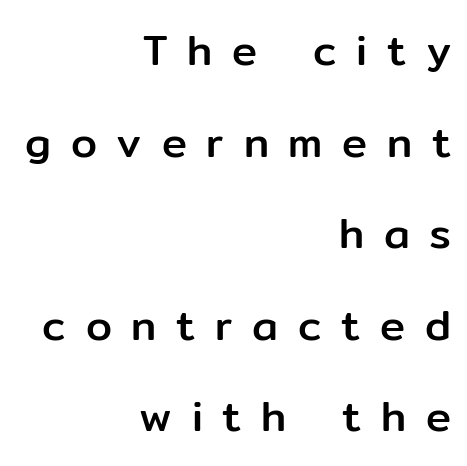
{"serif": "no", "italic": "no", "width": "normal", "stroke_contrast": "low", "x_height": "medium", "monospaced": "no", "underline": "no", "align": "right", "line_spacing": "loose", "line_spacing_ratio": 2.18, "letter_spacing": "wide", "letter_spacing_em": 0.47, "glyph_px": 42}
